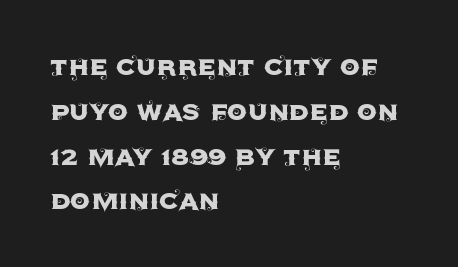
The image shows 32 px sans-serif type, upright; set left-aligned, normal line spacing (1.4x), normal letter spacing, not underlined; a large x-height.
